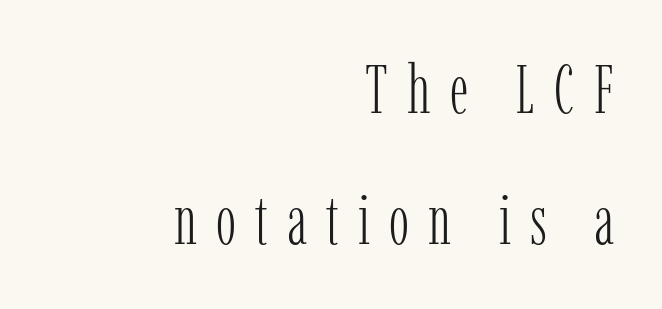
Q: Is the text bold? A: No.
Q: Is the text italic (slanted)? A: No, it is upright.
Q: Is the typeface a serif or a sans-serif typeface? A: Serif.
Q: Is the text underlined? A: No.
Q: How is the paragraph aligned? A: Right-aligned.
Q: Is the spacing between letters normal or unusually wide? A: Unusually wide.
Q: Is the spacing between lines tight, normal or loose? A: Loose.
Q: Width (condensed, normal, or wide)? A: Condensed.
Q: Stroke contrast? A: Low.
Q: x-height? A: Medium.
Q: Monospaced? A: No.
